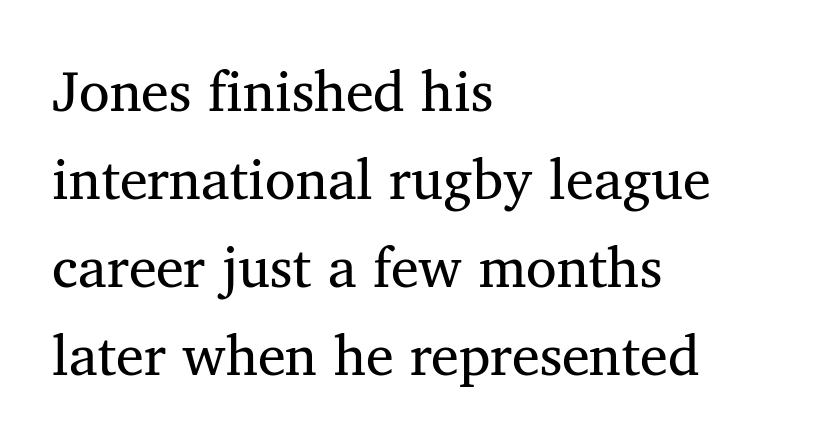
The image shows 56 px serif type; set left-aligned, normal line spacing (1.57x), normal letter spacing, not underlined; medium stroke contrast and a medium x-height.
